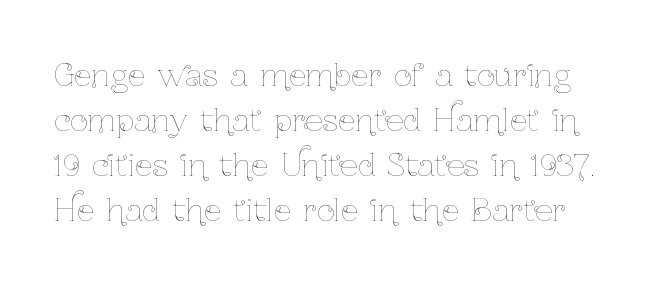
Each row of text sits above clean, open space. Vertical strokes here are truly vertical. Is this a fixed-width face? No — the glyphs have proportional, varying widths. Nothing unusual about the tracking: characters are spaced as the font intends.
